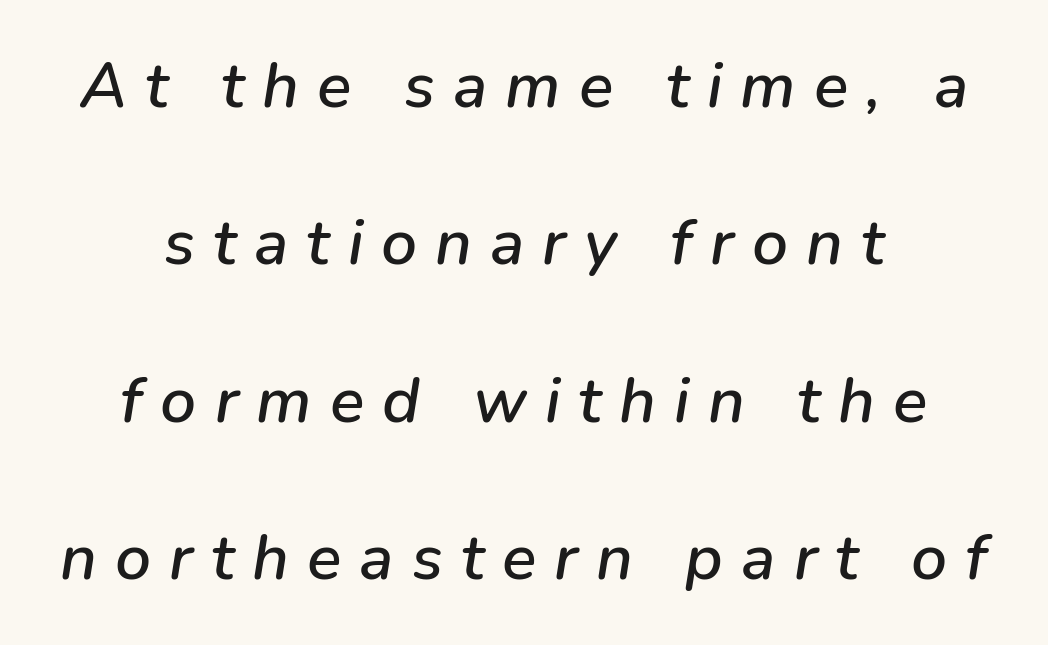
Q: Is the text italic (slanted)? A: Yes, it leans right by about 9 degrees.
Q: Is the text underlined? A: No.
Q: How is the paragraph aligned? A: Centered.
Q: Is the spacing between letters normal or unusually wide? A: Unusually wide.
Q: Is the spacing between lines tight, normal or loose? A: Loose.
Q: Width (condensed, normal, or wide)? A: Normal.
Q: Stroke contrast? A: Low.
Q: x-height? A: Medium.
Q: Monospaced? A: No.
